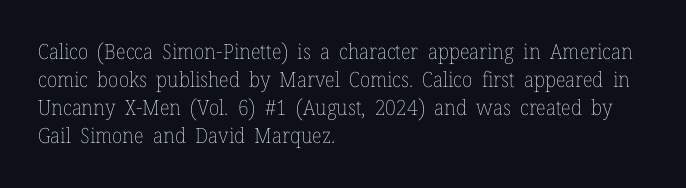
The image shows 21 px text type, upright; set left-aligned, normal line spacing (1.33x), normal letter spacing, not underlined.
